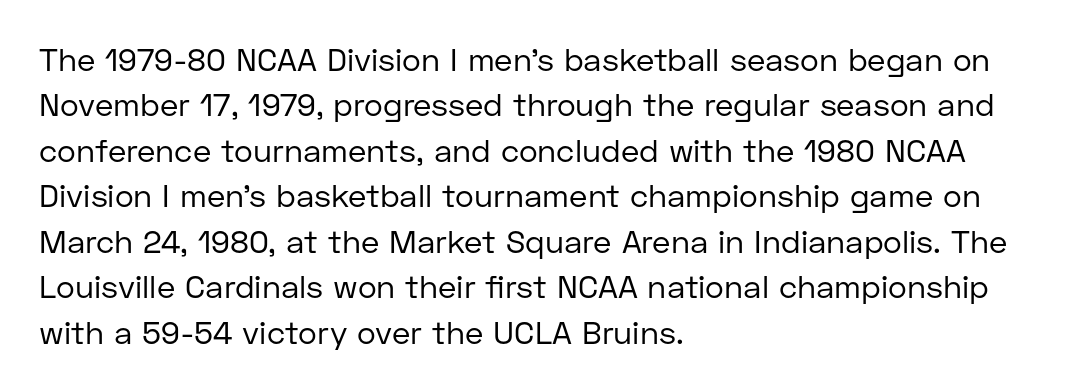
The image shows 32 px regular-weight sans-serif type, upright; set left-aligned, normal line spacing (1.42x), normal letter spacing, not underlined; low stroke contrast and a medium x-height.
